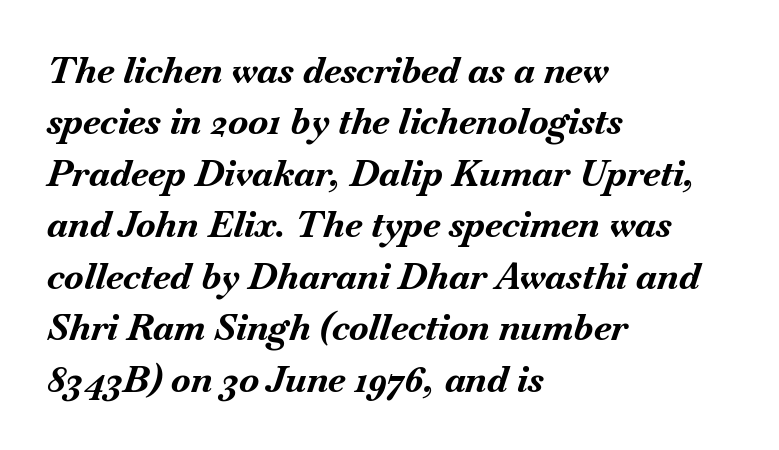
{"italic": "yes", "lean": "right", "slant_degrees": 18, "bold": "yes", "weight": "bold", "width": "normal", "stroke_contrast": "medium", "x_height": "small", "monospaced": "no", "underline": "no", "align": "left", "line_spacing": "normal", "line_spacing_ratio": 1.43, "letter_spacing": "normal", "letter_spacing_em": 0.0, "glyph_px": 36}
